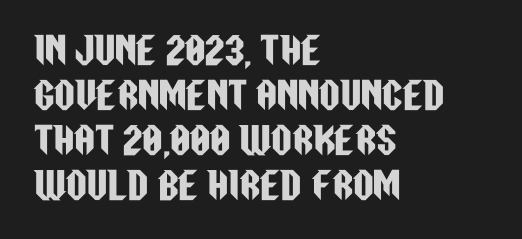
This rendering leaves character spacing at its baseline value. Glance below the letters and you will spot only blank space. Typographically, this falls in the sans-serif category. When letters stand straight like this, we call the style roman or upright. Notice how the passage keeps a crisp vertical edge on the left only.
